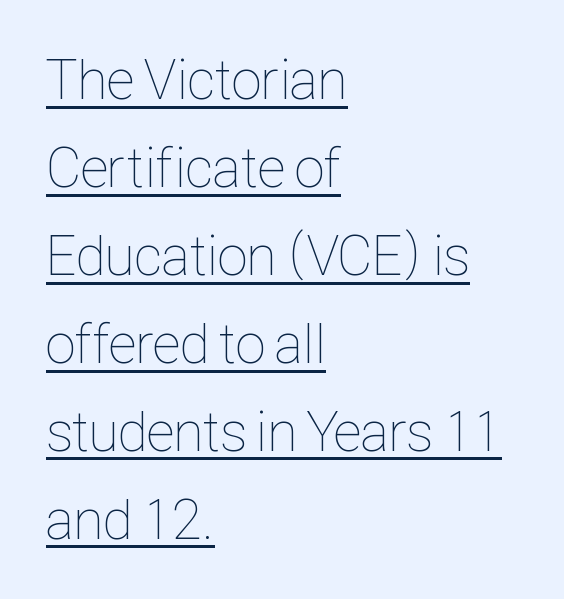
Q: Is the text bold? A: No.
Q: Is the text italic (slanted)? A: No, it is upright.
Q: Is the text underlined? A: Yes.
Q: How is the paragraph aligned? A: Left-aligned.
Q: Is the spacing between letters normal or unusually wide? A: Normal.
Q: Is the spacing between lines tight, normal or loose? A: Normal.
Q: Width (condensed, normal, or wide)? A: Condensed.
Q: Stroke contrast? A: Low.
Q: x-height? A: Medium.
Q: Monospaced? A: No.
